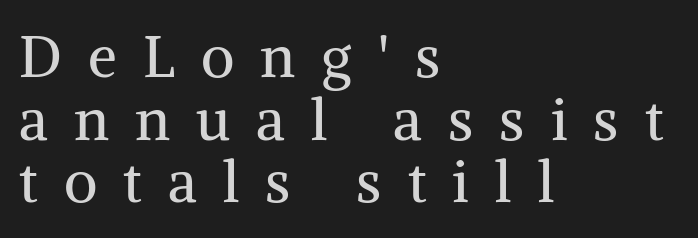
{"serif": "yes", "italic": "no", "bold": "no", "weight": "regular", "width": "normal", "stroke_contrast": "medium", "x_height": "medium", "monospaced": "no", "underline": "no", "align": "left", "line_spacing": "tight", "line_spacing_ratio": 1.08, "letter_spacing": "wide", "letter_spacing_em": 0.45, "glyph_px": 58}
